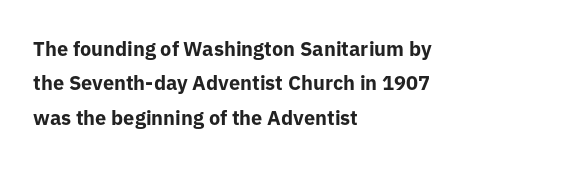
{"italic": "no", "bold": "yes", "underline": "no", "align": "left", "line_spacing_ratio": 1.72, "letter_spacing": "normal", "letter_spacing_em": 0.0, "glyph_px": 20}
